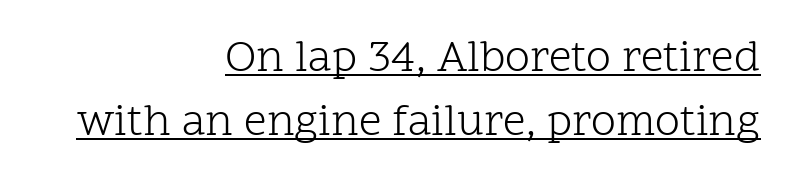
Are there feet on the stems? There are — it's a serif. The typeface has the unassuming heft of standard copy or less. Glance below the letters and you will spot a drawn line. Vertically, the passage feels balanced, rows spaced as you'd expect.
